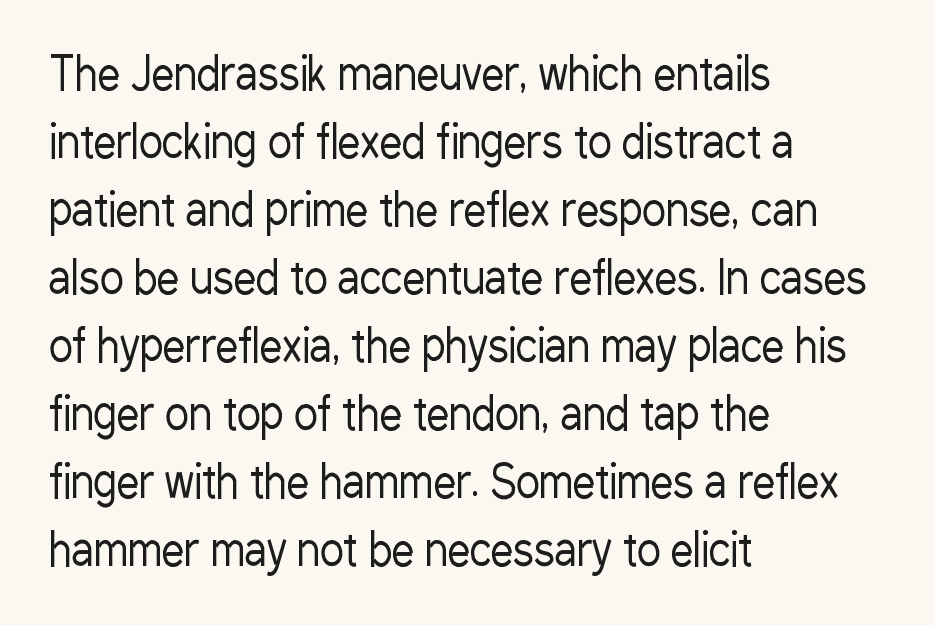
{"serif": "no", "italic": "no", "bold": "no", "weight": "regular", "width": "condensed", "stroke_contrast": "low", "x_height": "medium", "monospaced": "no", "underline": "no", "align": "left", "line_spacing": "normal", "line_spacing_ratio": 1.51, "letter_spacing": "normal", "letter_spacing_em": 0.0, "glyph_px": 45}
